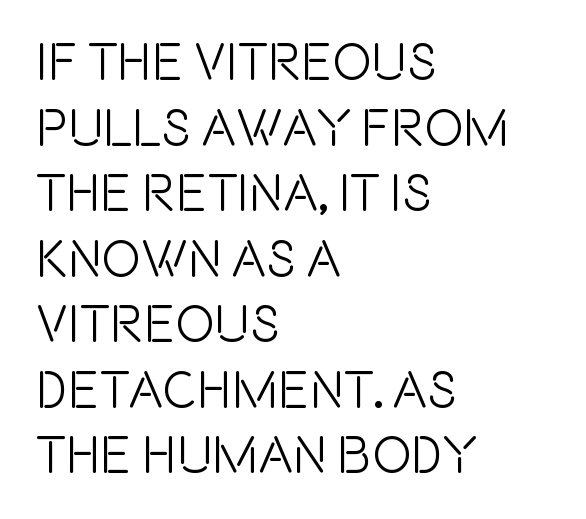
Q: Is the text italic (slanted)? A: No, it is upright.
Q: Is the typeface a serif or a sans-serif typeface? A: Sans-serif.
Q: Is the text underlined? A: No.
Q: How is the paragraph aligned? A: Left-aligned.
Q: Is the spacing between letters normal or unusually wide? A: Normal.
Q: Is the spacing between lines tight, normal or loose? A: Normal.
Q: Width (condensed, normal, or wide)? A: Condensed.
Q: x-height? A: Large.
Q: Monospaced? A: No.
